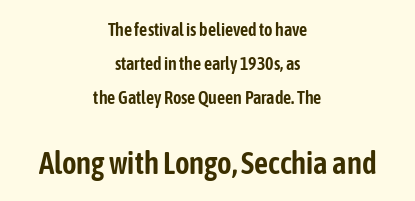
{"serif": "no", "italic": "no", "width": "condensed", "stroke_contrast": "low", "x_height": "medium", "monospaced": "no", "underline": "no", "align": "center", "line_spacing_ratio": 1.88, "letter_spacing": "normal", "letter_spacing_em": 0.0, "larger_block": "second", "size_ratio": 1.72, "glyph_px": 31}
